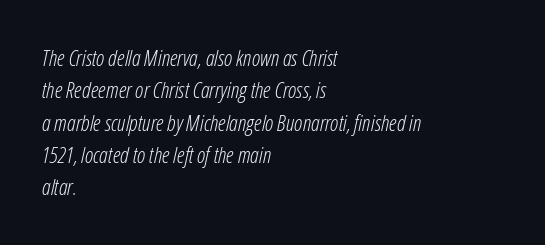
Q: Is the text bold? A: No.
Q: Is the text italic (slanted)? A: Yes, it leans right by about 12 degrees.
Q: Is the text underlined? A: No.
Q: How is the paragraph aligned? A: Left-aligned.
Q: Is the spacing between letters normal or unusually wide? A: Normal.
Q: Is the spacing between lines tight, normal or loose? A: Normal.
